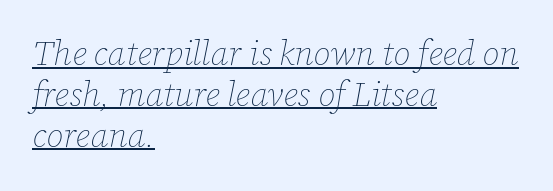
The image shows 34 px thin type, italic (leaning right); set left-aligned, line spacing 1.2x, normal letter spacing, underlined; low stroke contrast and a medium x-height.
